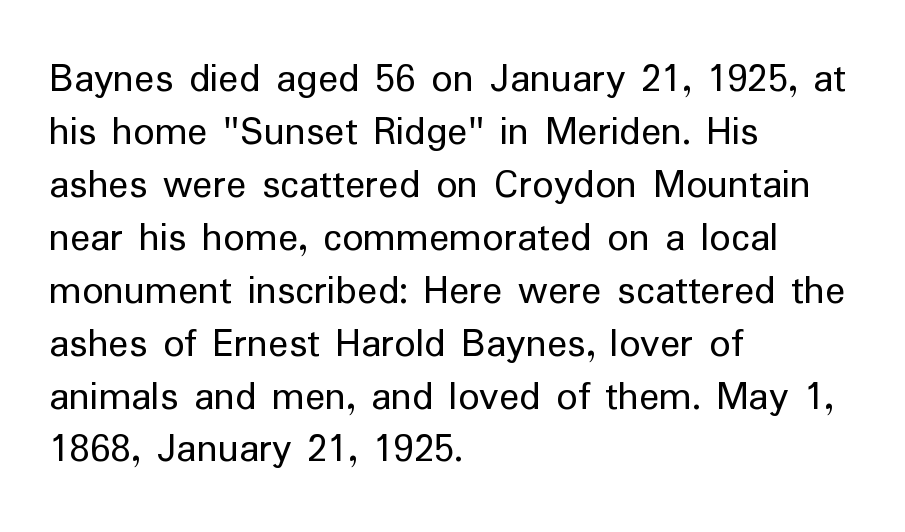
{"serif": "no", "italic": "no", "bold": "no", "weight": "regular", "width": "normal", "stroke_contrast": "low", "x_height": "medium", "monospaced": "no", "underline": "no", "align": "left", "line_spacing": "normal", "line_spacing_ratio": 1.26, "letter_spacing": "normal", "letter_spacing_em": 0.0, "glyph_px": 42}
